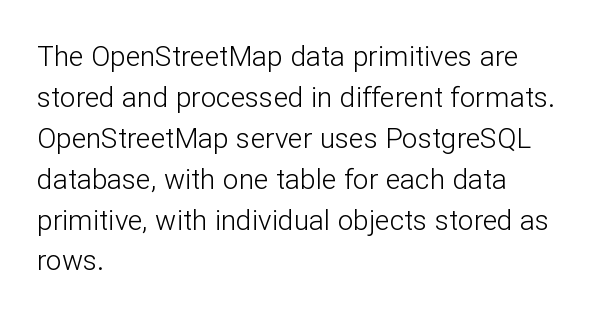
{"serif": "no", "italic": "no", "bold": "no", "weight": "light", "width": "normal", "stroke_contrast": "low", "x_height": "medium", "monospaced": "no", "underline": "no", "align": "left", "line_spacing": "normal", "line_spacing_ratio": 1.46, "letter_spacing": "normal", "letter_spacing_em": 0.0, "glyph_px": 28}
